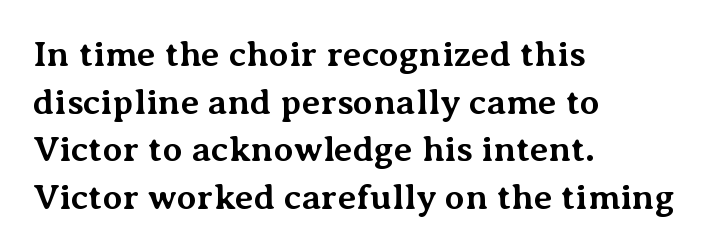
In CSS terms this would be text-align: left. The characters display serif detailing at their extremities. Between one letter and the next there's only the usual sliver of space. The gap between lines stays unmarked. The typesetting leans heavy: a genuine bold. Vertically, the passage feels balanced, rows spaced as you'd expect.
